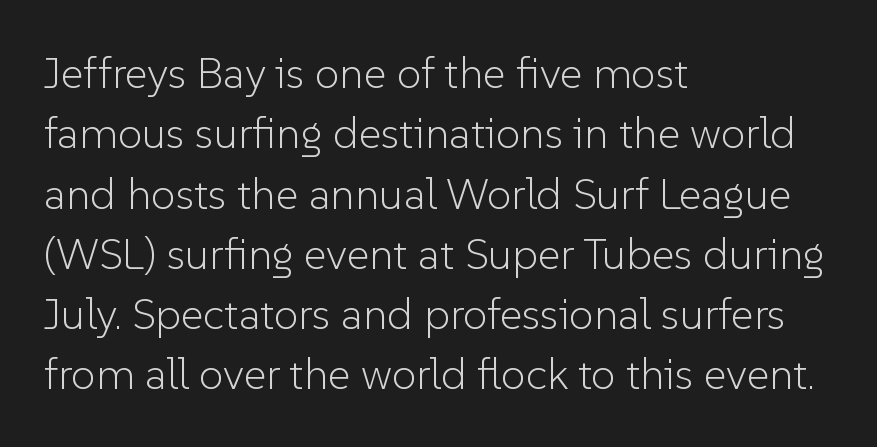
Q: Is the text bold? A: No.
Q: Is the text italic (slanted)? A: No, it is upright.
Q: Is the typeface a serif or a sans-serif typeface? A: Sans-serif.
Q: Is the text underlined? A: No.
Q: How is the paragraph aligned? A: Left-aligned.
Q: Is the spacing between letters normal or unusually wide? A: Normal.
Q: Is the spacing between lines tight, normal or loose? A: Normal.
Q: Width (condensed, normal, or wide)? A: Normal.
Q: Stroke contrast? A: Low.
Q: x-height? A: Medium.
Q: Monospaced? A: No.
